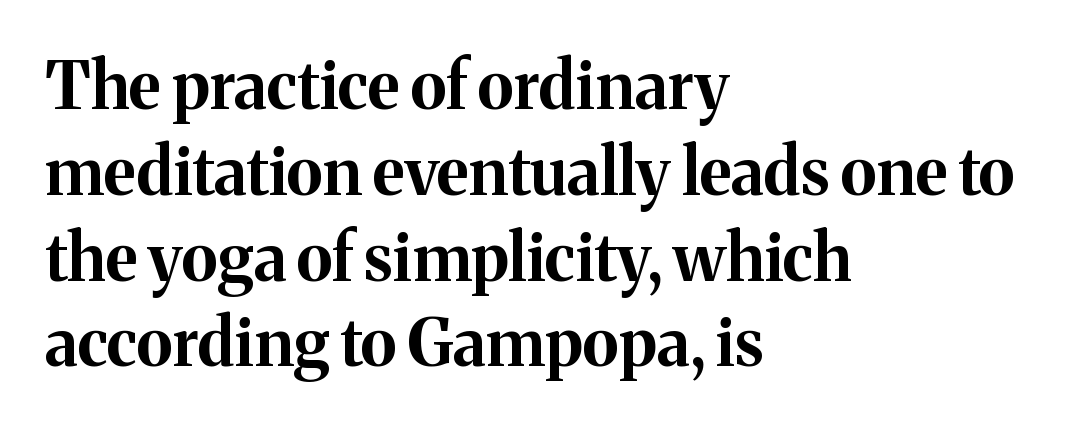
The image shows 65 px bold serif type, upright; set left-aligned, normal line spacing (1.32x), normal letter spacing, not underlined; medium stroke contrast and a medium x-height.
